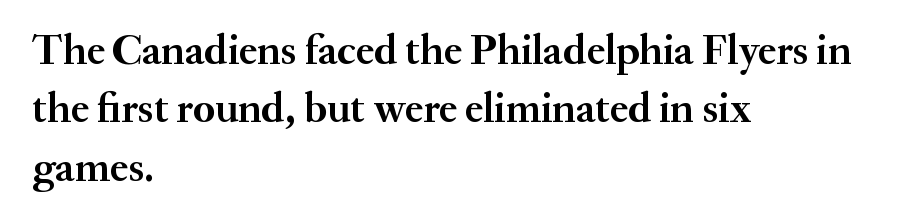
Typographically, this falls in the serif category. Heavy, bold letterforms. A typesetter would call this proportional, since set widths differ per character. How are the letters spaced? Ordinarily, with no added tracking.
